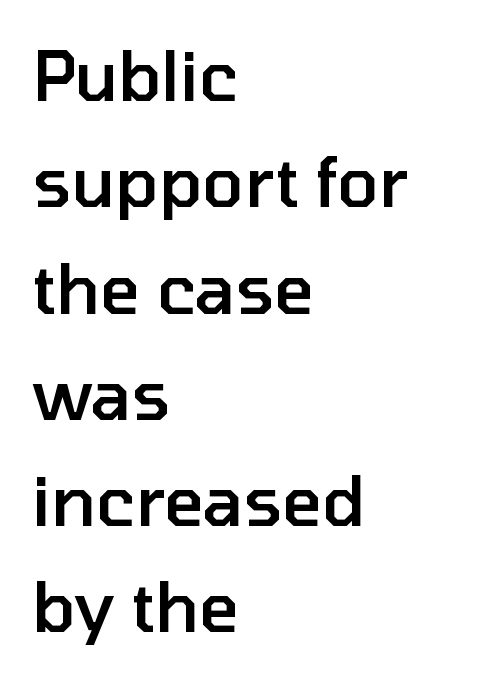
Each word holds together tightly as a unit, with standard inter-letter gaps. Descenders hang freely into open space. These lines stack with their left ends in a neat column. This is moderately heavy type, rendered in semibold.
